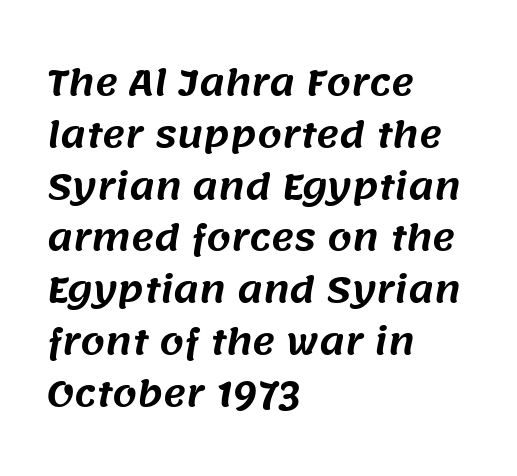
The image shows 35 px sans-serif type; set left-aligned, normal line spacing (1.48x), normal letter spacing, not underlined; medium stroke contrast and a large x-height.
